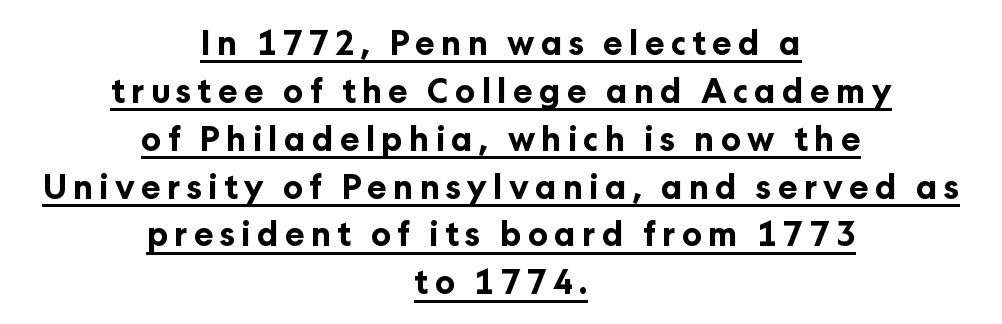
Q: Is the text bold? A: Yes.
Q: Is the text italic (slanted)? A: No, it is upright.
Q: Is the typeface a serif or a sans-serif typeface? A: Sans-serif.
Q: Is the text underlined? A: Yes.
Q: How is the paragraph aligned? A: Centered.
Q: Is the spacing between lines tight, normal or loose? A: Normal.
Q: Width (condensed, normal, or wide)? A: Normal.
Q: Stroke contrast? A: Low.
Q: x-height? A: Medium.
Q: Monospaced? A: No.
